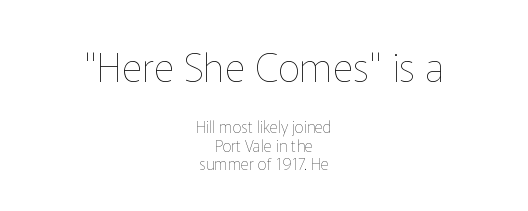
The image shows 40 px thin type, upright; set centered, line spacing 1.17x, normal letter spacing, not underlined; the first (top) block is 2.5x larger; low stroke contrast and a medium x-height.
